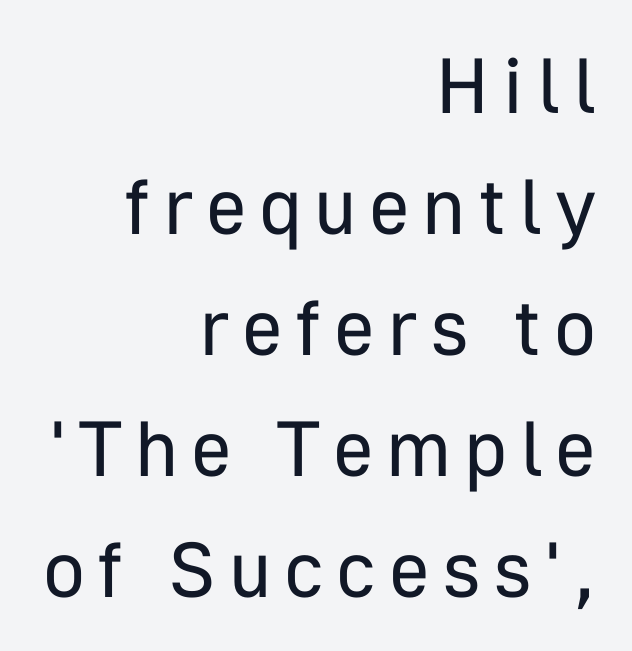
Q: Is the text bold? A: No.
Q: Is the text italic (slanted)? A: No, it is upright.
Q: Is the typeface a serif or a sans-serif typeface? A: Sans-serif.
Q: Is the text underlined? A: No.
Q: How is the paragraph aligned? A: Right-aligned.
Q: Is the spacing between lines tight, normal or loose? A: Normal.
Q: Width (condensed, normal, or wide)? A: Normal.
Q: Stroke contrast? A: Low.
Q: x-height? A: Medium.
Q: Monospaced? A: No.
